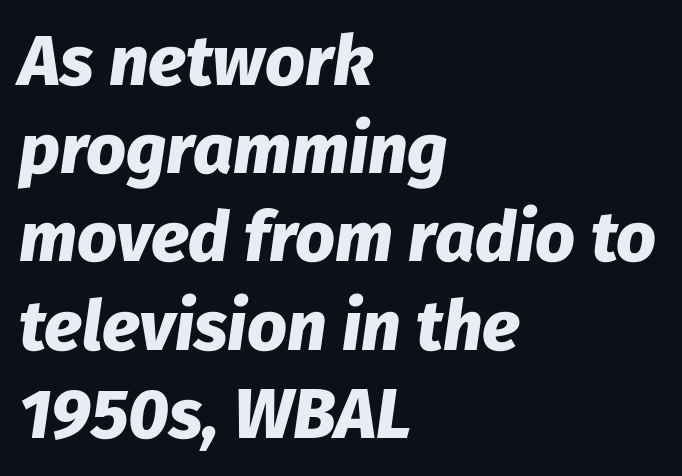
The image shows 70 px heavy type, italic (leaning right); set left-aligned, normal line spacing (1.26x), normal letter spacing, not underlined; low stroke contrast and a medium x-height.
